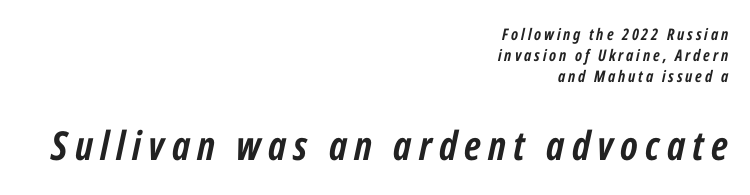
{"italic": "yes", "lean": "right", "slant_degrees": 12, "bold": "yes", "weight": "semibold", "width": "condensed", "stroke_contrast": "low", "x_height": "medium", "monospaced": "no", "underline": "no", "align": "right", "line_spacing": "normal", "line_spacing_ratio": 1.32, "larger_block": "second", "size_ratio": 2.5, "glyph_px": 40}
